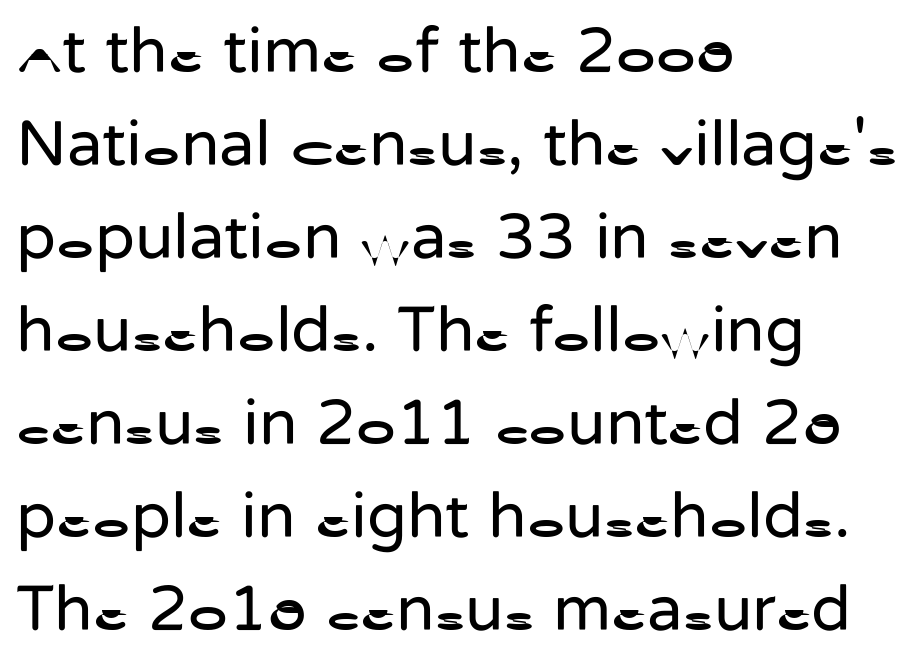
{"serif": "no", "italic": "no", "bold": "no", "weight": "regular", "width": "normal", "stroke_contrast": "low", "x_height": "medium", "monospaced": "no", "underline": "no", "align": "left", "line_spacing": "normal", "line_spacing_ratio": 1.43, "letter_spacing": "normal", "letter_spacing_em": 0.0, "glyph_px": 65}
